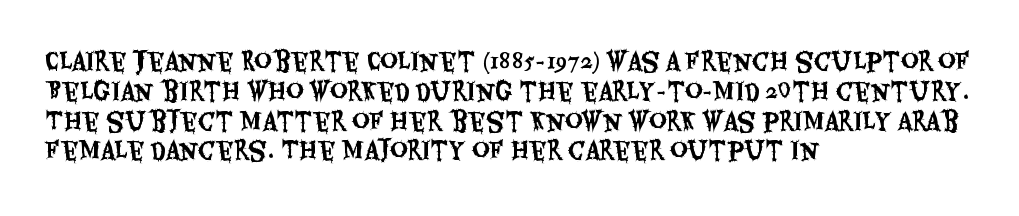
Q: Is the text italic (slanted)? A: No, it is upright.
Q: Is the text underlined? A: No.
Q: How is the paragraph aligned? A: Left-aligned.
Q: Is the spacing between letters normal or unusually wide? A: Normal.
